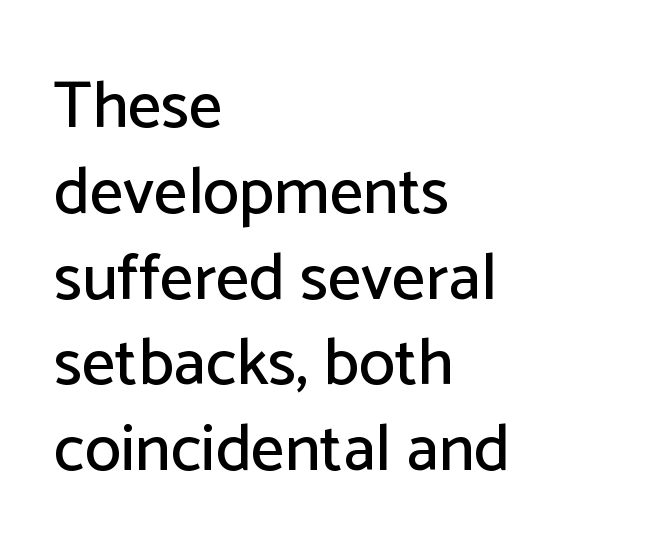
Q: Is the text italic (slanted)? A: No, it is upright.
Q: Is the typeface a serif or a sans-serif typeface? A: Sans-serif.
Q: Is the text underlined? A: No.
Q: How is the paragraph aligned? A: Left-aligned.
Q: Is the spacing between letters normal or unusually wide? A: Normal.
Q: Is the spacing between lines tight, normal or loose? A: Normal.
Q: Width (condensed, normal, or wide)? A: Normal.
Q: Stroke contrast? A: Low.
Q: x-height? A: Medium.
Q: Monospaced? A: No.
